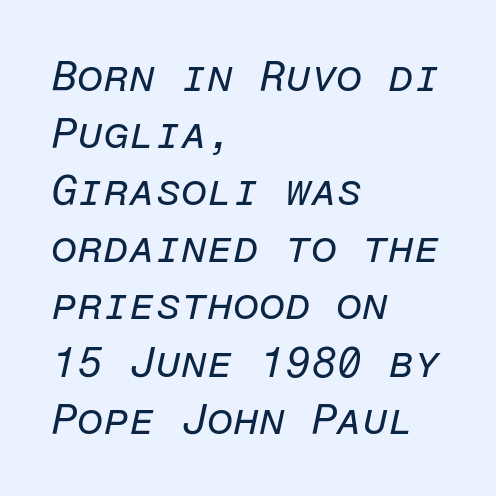
The image shows 42 px regular-weight type, italic (leaning right), monospaced; set left-aligned, normal line spacing (1.36x), normal letter spacing, not underlined; low stroke contrast and a medium x-height.
